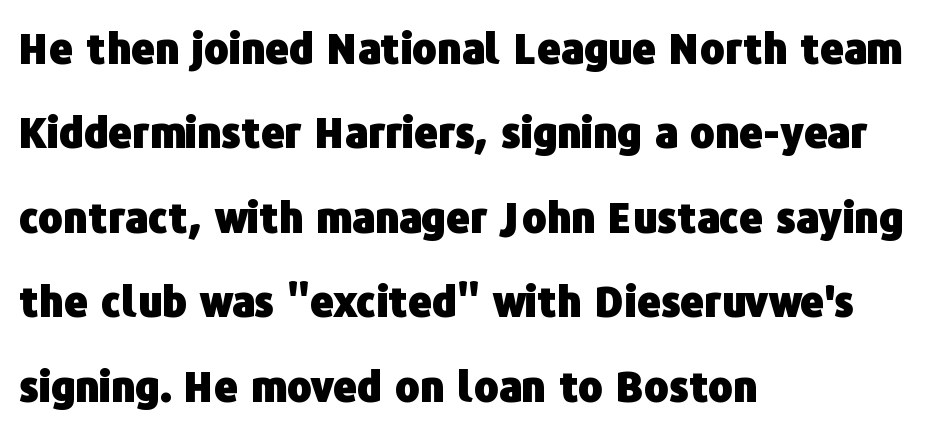
A roman cut, with each character standing at attention. Characters follow at the spacing the type designer built in. Vertical spacing — loose. The space beneath each line is pristine and unruled. The face used here is proportionally spaced, like ordinary book or web type. This rendering uses left alignment, leaving the right contour irregular.
